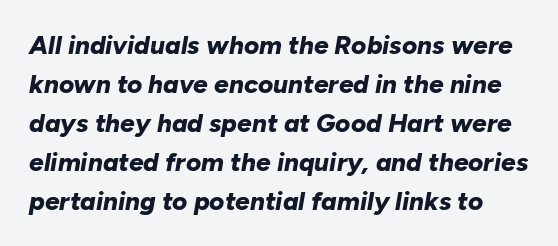
These lines carry a lot of weight — the face is fully bold. Spacing between characters is what you'd get straight out of the box. An italicized treatment has been applied to the whole sample. Quick note: interline space is typical. Each row of text sits above clean, open space.
